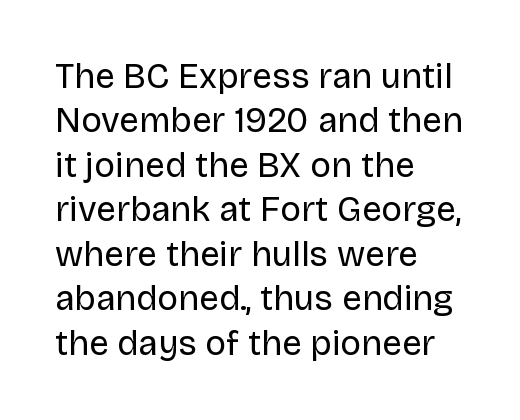
Q: Is the text bold? A: No.
Q: Is the text italic (slanted)? A: No, it is upright.
Q: Is the typeface a serif or a sans-serif typeface? A: Sans-serif.
Q: Is the text underlined? A: No.
Q: How is the paragraph aligned? A: Left-aligned.
Q: Is the spacing between letters normal or unusually wide? A: Normal.
Q: Is the spacing between lines tight, normal or loose? A: Normal.
Q: Width (condensed, normal, or wide)? A: Normal.
Q: Stroke contrast? A: Low.
Q: x-height? A: Large.
Q: Monospaced? A: No.
